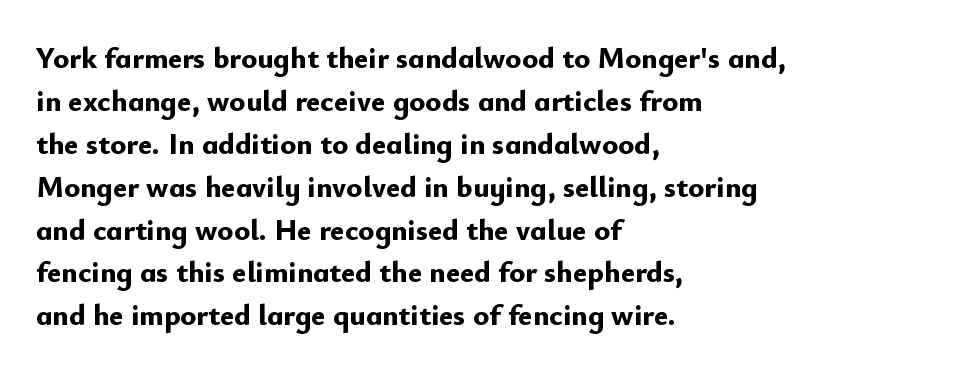
Q: Is the text bold? A: Yes.
Q: Is the text italic (slanted)? A: No, it is upright.
Q: Is the typeface a serif or a sans-serif typeface? A: Sans-serif.
Q: Is the text underlined? A: No.
Q: How is the paragraph aligned? A: Left-aligned.
Q: Is the spacing between letters normal or unusually wide? A: Normal.
Q: Is the spacing between lines tight, normal or loose? A: Normal.
Q: Width (condensed, normal, or wide)? A: Normal.
Q: Stroke contrast? A: Low.
Q: x-height? A: Small.
Q: Monospaced? A: No.
